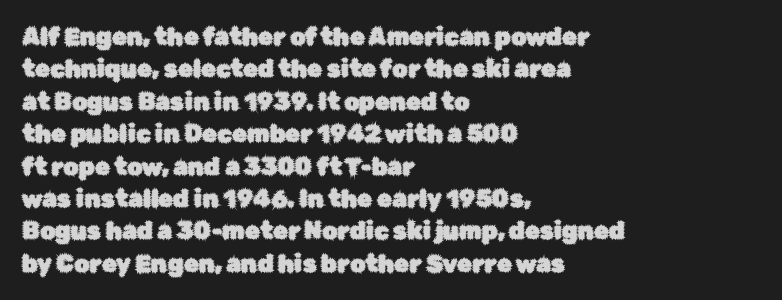
{"italic": "no", "underline": "no", "align": "left", "line_spacing": "normal", "line_spacing_ratio": 1.35, "letter_spacing": "normal", "letter_spacing_em": 0.0, "glyph_px": 24}
